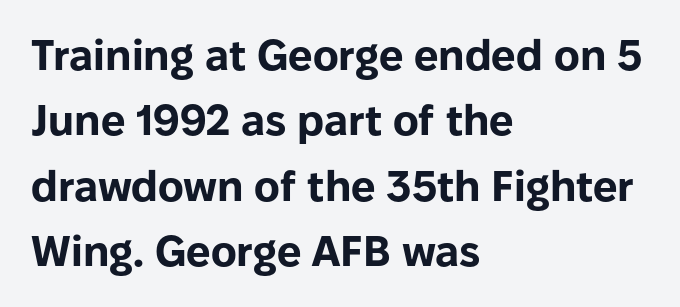
The image shows 43 px bold sans-serif type, upright; set left-aligned, normal line spacing (1.52x), normal letter spacing, not underlined; low stroke contrast and a medium x-height.
